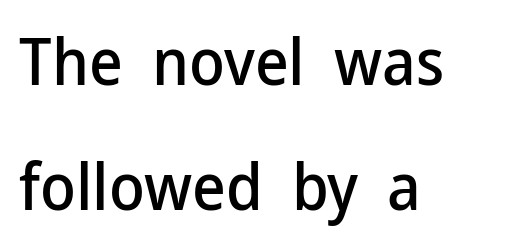
The typeface chosen for these lines omits serifs. The rendering uses natural spacing where letterforms have individual widths. Teacher's note: observe the even left margin — that is flush-left alignment. This sample trades compactness for vertical openness between lines. Letters rest on an invisible, unmarked baseline. Students, note that the glyphs here touch the page at normal intervals.
